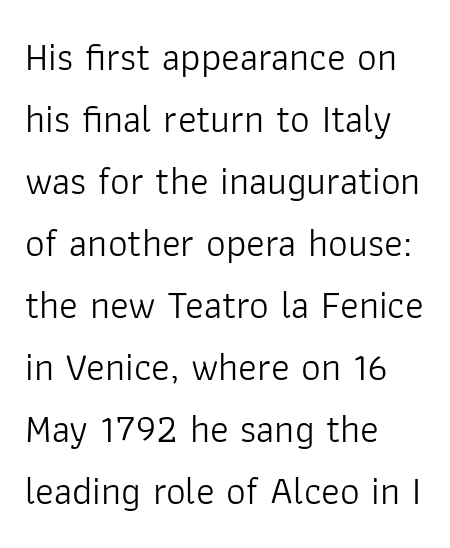
This block has exactly the height ordinary leading produces. This rendering employs a face without finishing strokes, i.e., a sans-serif. The gaps between neighbouring characters are ordinary and unremarkable. The strip under each line holds only bare page.
